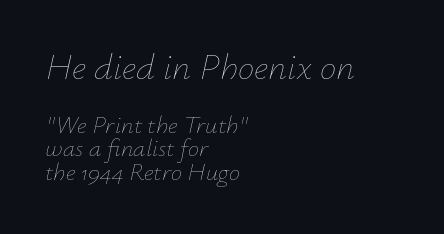
Underline: absent. The glyphs look as if they've been sheared to an angle. The face looks like a standard text weight, possibly lighter. Line beginnings align vertically; line endings do not.
